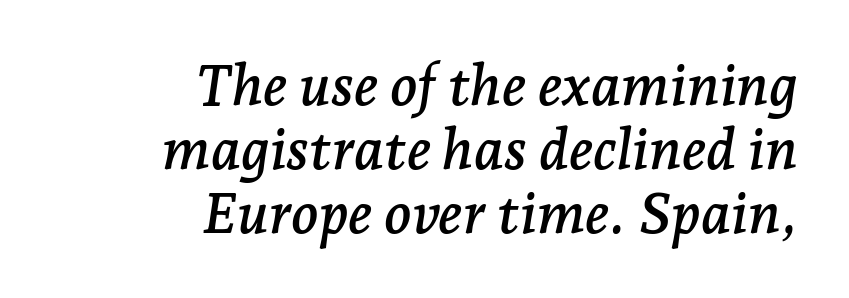
The image shows 57 px serif type, italic (leaning right); set right-aligned, tight line spacing (1.12x), normal letter spacing, not underlined; low stroke contrast and a medium x-height.
